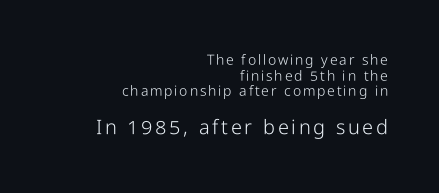
Q: Is the text bold? A: No.
Q: Is the text italic (slanted)? A: No, it is upright.
Q: Is the text underlined? A: No.
Q: How is the paragraph aligned? A: Right-aligned.
Q: Is the spacing between lines tight, normal or loose? A: Tight.
Q: Which block of text is set in a larger size, the first (top) or the second (bottom)? A: The second (bottom) one.
